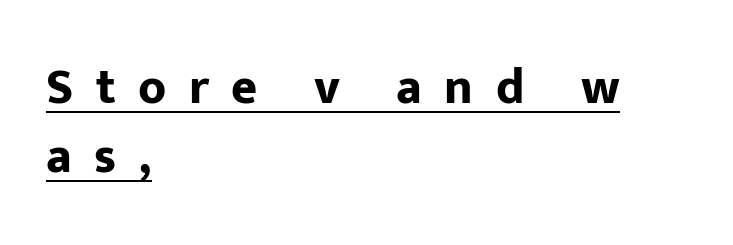
The face used here has the dense, thick strokes of a bold. Words appear elongated and porous because spacing is wide. A sans-serif font was chosen for this passage. Note the varied advance widths — an 'i' is clearly narrower than an 'm'.
